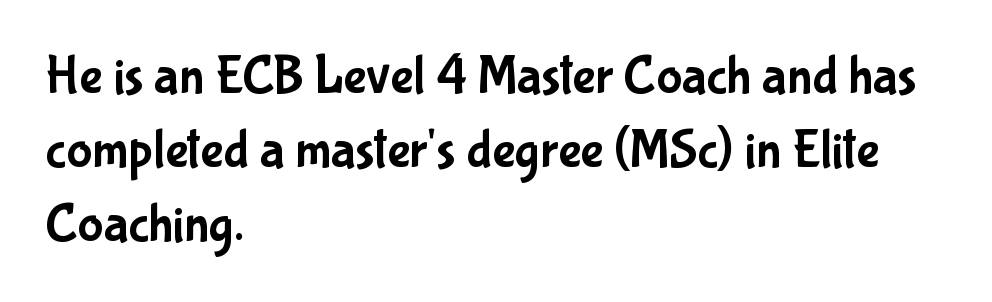
Font category for this specimen: sans-serif. The face used here is rendered with its standard letterfit. The face used here is proportionally spaced, like ordinary book or web type. Style check: upright. The paragraph shown leans on its left margin. A clean baseline with only descenders dipping below it.
